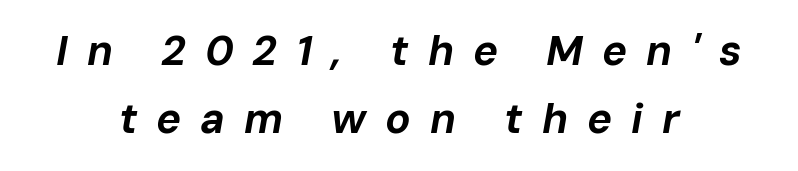
The image shows 42 px bold type, italic (leaning right); set centered, normal line spacing (1.62x), unusually wide letter spacing (+0.45 em), not underlined; low stroke contrast and a medium x-height.
